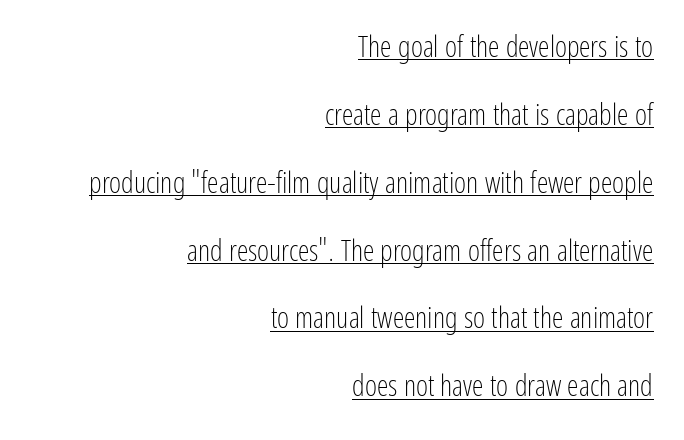
The paragraph has a hard right edge and a soft left edge. Tracking here is standard; glyphs follow each other at the usual distance. The weight tops out at a normal text grade. Designer's note — italics off, roman on. These lines are rendered in a variable-pitch font.
